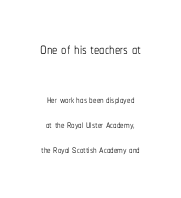
Q: Is the text bold? A: No.
Q: Is the text italic (slanted)? A: No, it is upright.
Q: Is the text underlined? A: No.
Q: How is the paragraph aligned? A: Centered.
Q: Is the spacing between letters normal or unusually wide? A: Normal.
Q: Which block of text is set in a larger size, the first (top) or the second (bottom)? A: The first (top) one.
